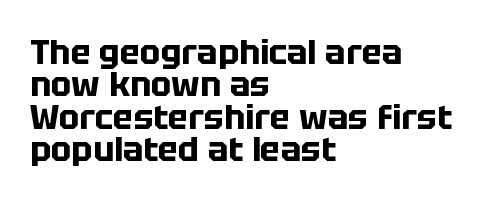
{"serif": "no", "italic": "no", "bold": "yes", "weight": "bold", "width": "normal", "stroke_contrast": "low", "x_height": "large", "monospaced": "no", "underline": "no", "align": "left", "line_spacing": "tight", "line_spacing_ratio": 0.95, "letter_spacing": "normal", "letter_spacing_em": 0.0, "glyph_px": 34}
